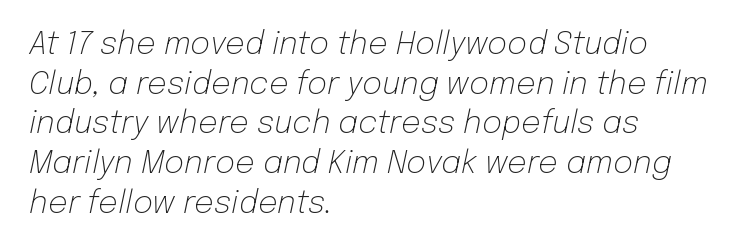
{"italic": "yes", "lean": "right", "slant_degrees": 12, "bold": "no", "weight": "light", "width": "normal", "stroke_contrast": "low", "x_height": "medium", "monospaced": "no", "underline": "no", "align": "left", "line_spacing": "normal", "line_spacing_ratio": 1.28, "letter_spacing": "normal", "letter_spacing_em": 0.0, "glyph_px": 31}
